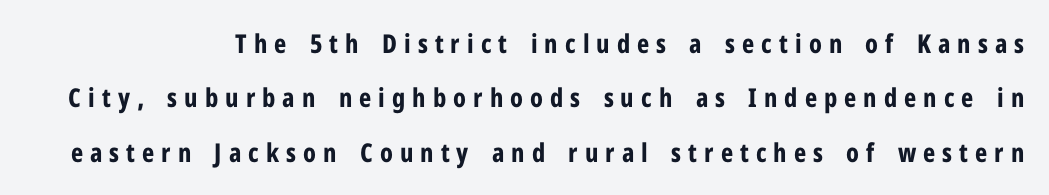
The image shows 26 px bold type, upright; set loose line spacing (2.09x), unusually wide letter spacing (+0.27 em), not underlined.
